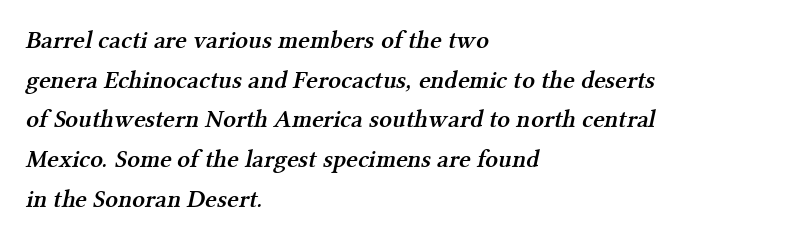
The image shows 25 px text type; set left-aligned, normal line spacing (1.59x), normal letter spacing, not underlined.
